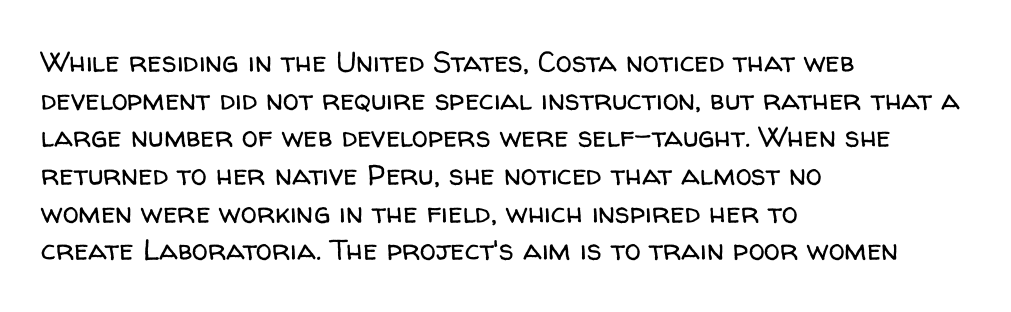
{"serif": "no", "italic": "no", "bold": "no", "weight": "regular", "width": "normal", "stroke_contrast": "low", "x_height": "medium", "monospaced": "no", "underline": "no", "align": "left", "line_spacing": "normal", "line_spacing_ratio": 1.3, "letter_spacing": "normal", "letter_spacing_em": 0.0, "glyph_px": 29}
